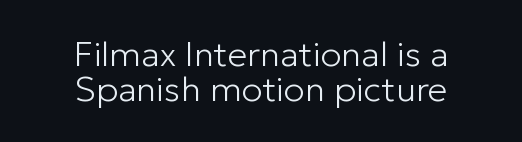
The lettering stays uniformly vertical, giving the passage a roman look. The rendering uses natural spacing where letterforms have individual widths. Weight: regular or lighter. Summary of vertical rhythm: compact, with narrow interline spacing.
